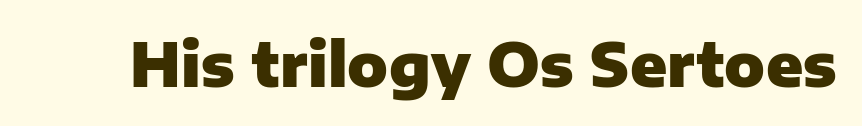
Words float on clear page, feet unadorned. Notice how the stems are strictly vertical — no italics here. A typesetter would call this proportional, since set widths differ per character. Short note: letters normally spaced.
